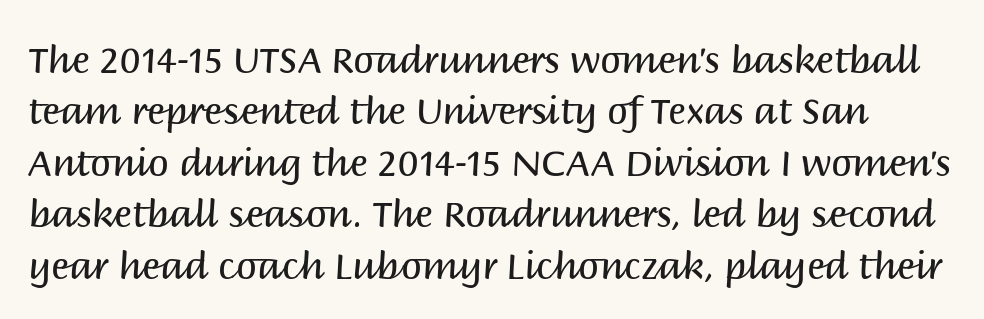
The image shows 37 px regular-weight sans-serif type; set normal line spacing (1.39x), normal letter spacing, not underlined; medium stroke contrast and a large x-height.
